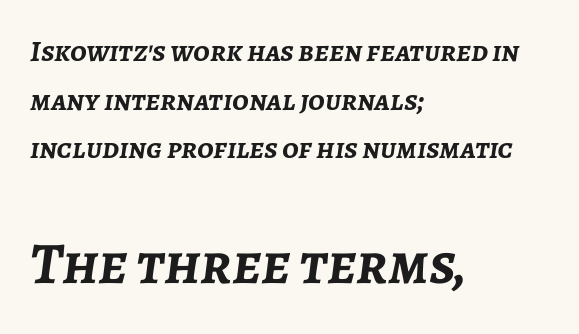
Q: Is the text bold? A: Yes.
Q: Is the text italic (slanted)? A: Yes, it leans right by about 7 degrees.
Q: Is the text underlined? A: No.
Q: How is the paragraph aligned? A: Left-aligned.
Q: Is the spacing between letters normal or unusually wide? A: Normal.
Q: Is the spacing between lines tight, normal or loose? A: Normal.
Q: Which block of text is set in a larger size, the first (top) or the second (bottom)? A: The second (bottom) one.
Q: Width (condensed, normal, or wide)? A: Normal.
Q: Stroke contrast? A: Low.
Q: x-height? A: Medium.
Q: Monospaced? A: No.
